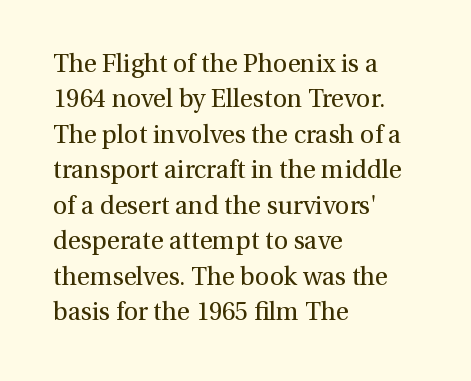
{"italic": "no", "bold": "no", "underline": "no", "align": "left", "line_spacing": "normal", "line_spacing_ratio": 1.42, "letter_spacing": "normal", "letter_spacing_em": 0.0, "glyph_px": 25}
